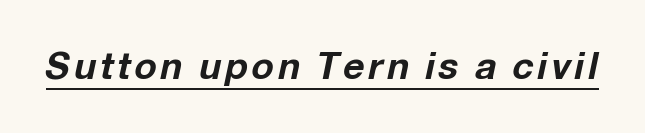
The image shows 37 px bold type, italic (leaning right); set underlined; low stroke contrast and a medium x-height.
